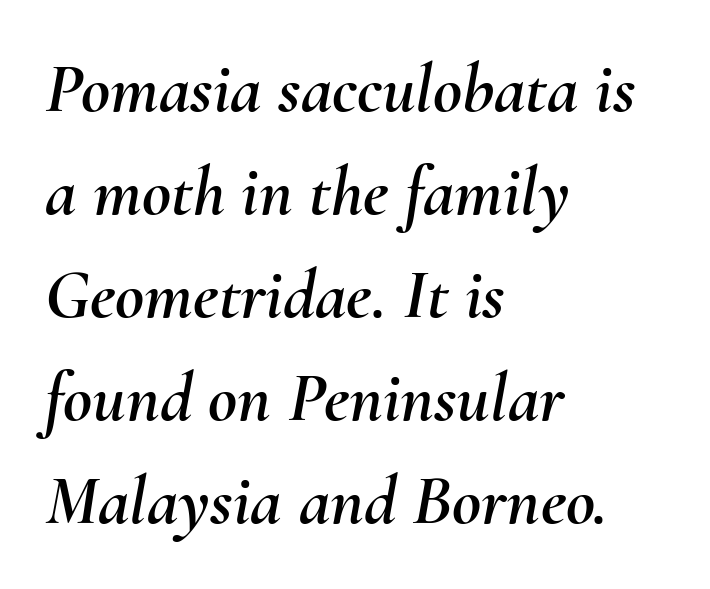
{"italic": "yes", "lean": "right", "slant_degrees": 10, "width": "normal", "stroke_contrast": "medium", "x_height": "small", "monospaced": "no", "underline": "no", "align": "left", "line_spacing": "normal", "line_spacing_ratio": 1.45, "letter_spacing": "normal", "letter_spacing_em": 0.0, "glyph_px": 71}
